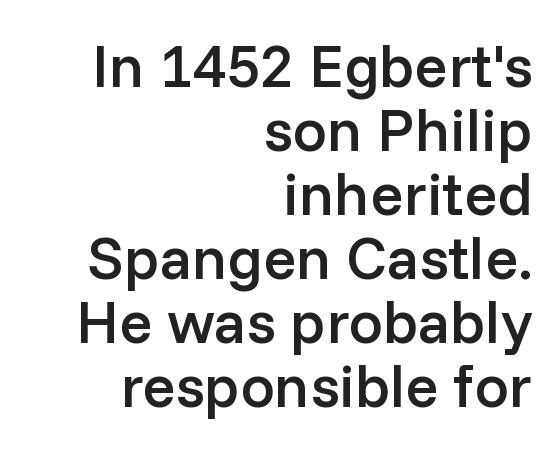
Q: Is the text bold? A: Semi-bold.
Q: Is the text italic (slanted)? A: No, it is upright.
Q: Is the typeface a serif or a sans-serif typeface? A: Sans-serif.
Q: Is the text underlined? A: No.
Q: How is the paragraph aligned? A: Right-aligned.
Q: Is the spacing between letters normal or unusually wide? A: Normal.
Q: Is the spacing between lines tight, normal or loose? A: Tight.
Q: Width (condensed, normal, or wide)? A: Normal.
Q: Stroke contrast? A: Low.
Q: x-height? A: Medium.
Q: Monospaced? A: No.
